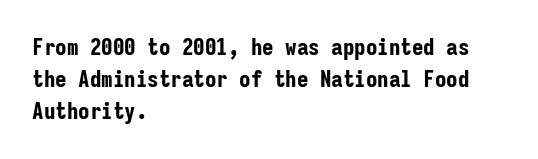
The image shows 23 px bold type, upright; set left-aligned, normal line spacing (1.4x), normal letter spacing, not underlined.
